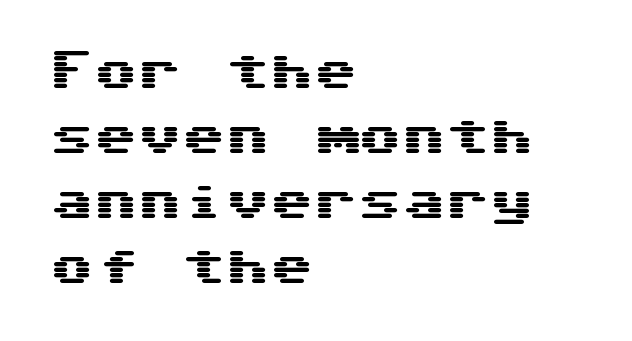
{"serif": "no", "italic": "no", "width": "wide", "stroke_contrast": "medium", "x_height": "medium", "underline": "no", "align": "left", "line_spacing": "normal", "line_spacing_ratio": 1.48, "letter_spacing": "normal", "letter_spacing_em": 0.0, "glyph_px": 44}
